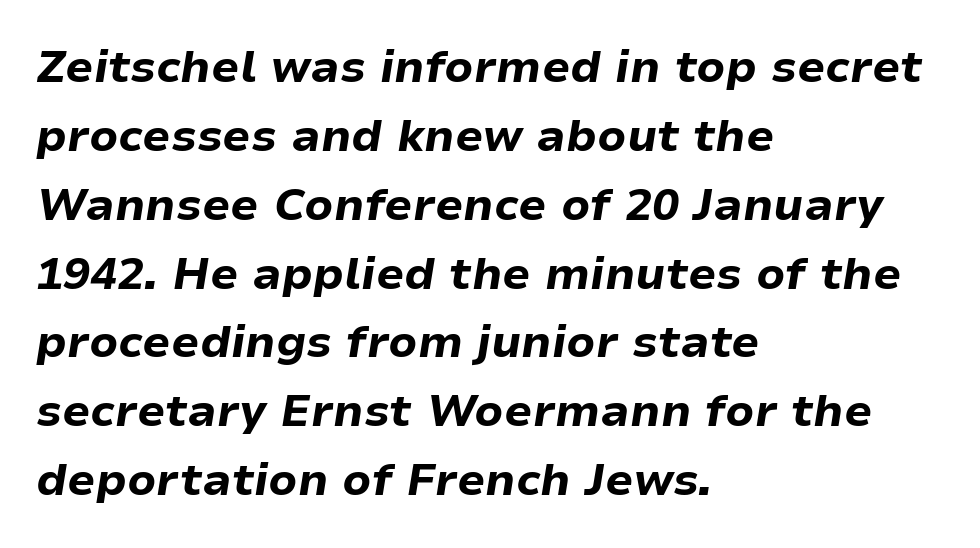
Q: Is the text bold? A: Yes.
Q: Is the text italic (slanted)? A: Yes, it leans right by about 9 degrees.
Q: Is the text underlined? A: No.
Q: How is the paragraph aligned? A: Left-aligned.
Q: Is the spacing between letters normal or unusually wide? A: Normal.
Q: Is the spacing between lines tight, normal or loose? A: Normal.
Q: Width (condensed, normal, or wide)? A: Normal.
Q: Stroke contrast? A: Low.
Q: x-height? A: Medium.
Q: Monospaced? A: No.
